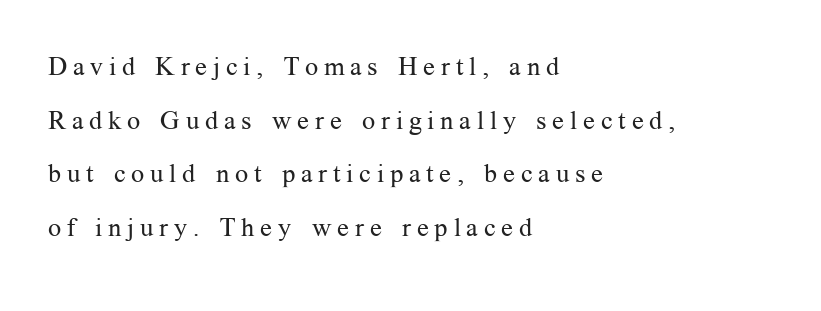
The image shows 26 px text type, upright; set left-aligned, loose line spacing (2.06x), unusually wide letter spacing (+0.22 em), not underlined.
